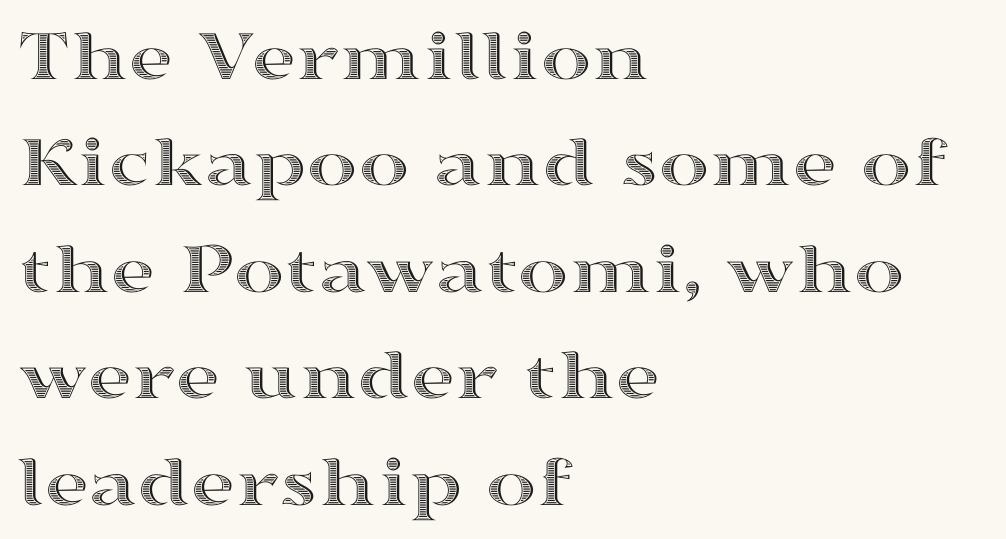
Q: Is the text italic (slanted)? A: No, it is upright.
Q: Is the text underlined? A: No.
Q: How is the paragraph aligned? A: Left-aligned.
Q: Is the spacing between letters normal or unusually wide? A: Normal.
Q: Is the spacing between lines tight, normal or loose? A: Normal.
Q: Width (condensed, normal, or wide)? A: Wide.
Q: x-height? A: Medium.
Q: Monospaced? A: No.
